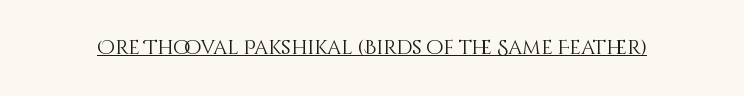
The image shows 20 px text type, upright; set normal letter spacing, underlined.
